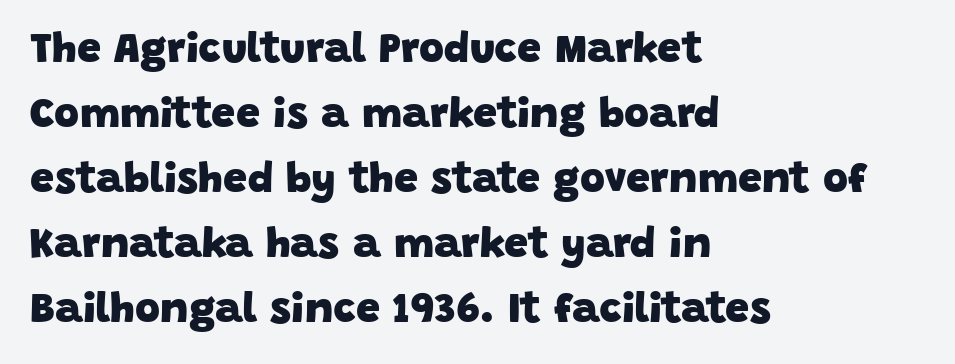
Q: Is the text bold? A: Yes.
Q: Is the typeface a serif or a sans-serif typeface? A: Sans-serif.
Q: Is the text underlined? A: No.
Q: How is the paragraph aligned? A: Left-aligned.
Q: Is the spacing between letters normal or unusually wide? A: Normal.
Q: Is the spacing between lines tight, normal or loose? A: Normal.
Q: Width (condensed, normal, or wide)? A: Normal.
Q: Stroke contrast? A: Low.
Q: x-height? A: Large.
Q: Monospaced? A: No.
